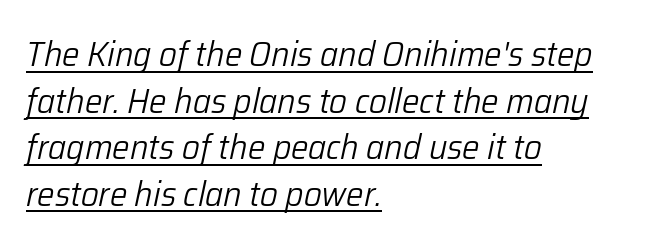
Q: Is the text bold? A: No.
Q: Is the text italic (slanted)? A: Yes, it leans right by about 12 degrees.
Q: Is the text underlined? A: Yes.
Q: How is the paragraph aligned? A: Left-aligned.
Q: Is the spacing between letters normal or unusually wide? A: Normal.
Q: Is the spacing between lines tight, normal or loose? A: Normal.
Q: Width (condensed, normal, or wide)? A: Normal.
Q: Stroke contrast? A: Low.
Q: x-height? A: Medium.
Q: Monospaced? A: No.
